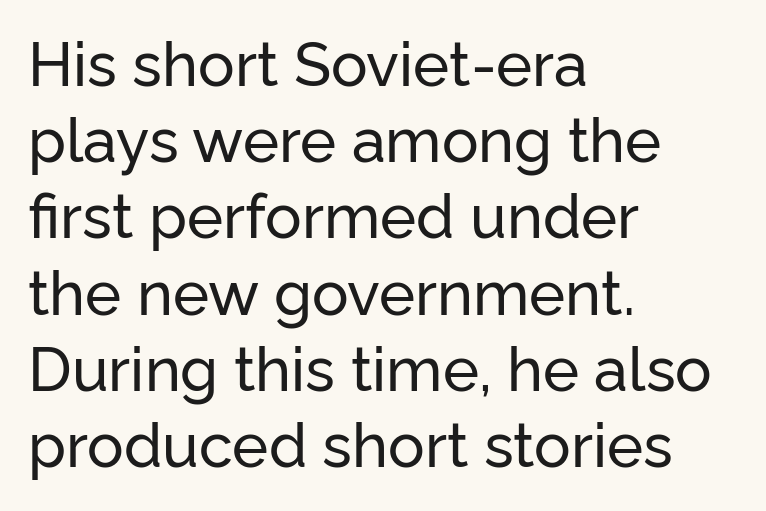
Q: Is the text italic (slanted)? A: No, it is upright.
Q: Is the typeface a serif or a sans-serif typeface? A: Sans-serif.
Q: Is the text underlined? A: No.
Q: How is the paragraph aligned? A: Left-aligned.
Q: Is the spacing between letters normal or unusually wide? A: Normal.
Q: Is the spacing between lines tight, normal or loose? A: Normal.
Q: Width (condensed, normal, or wide)? A: Normal.
Q: Stroke contrast? A: Low.
Q: x-height? A: Medium.
Q: Monospaced? A: No.
